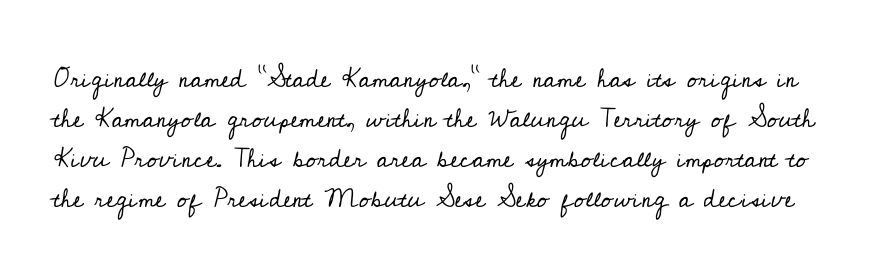
The image shows 26 px text type; set normal line spacing (1.54x), normal letter spacing, not underlined.
